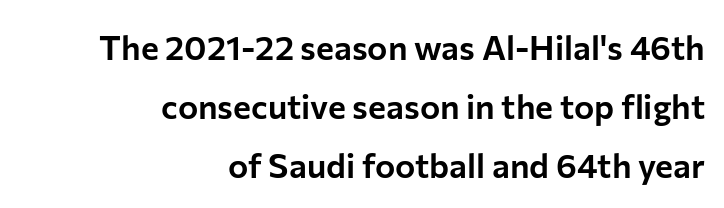
The image shows 34 px sans-serif type, upright; set right-aligned, line spacing 1.74x, normal letter spacing, not underlined; low stroke contrast and a medium x-height.
